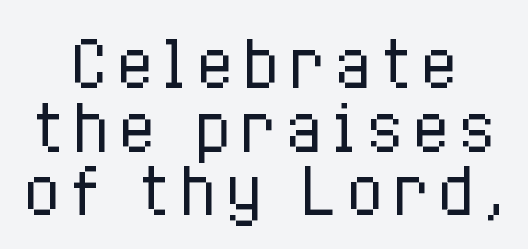
Is there any slant? The stems are plumb. These lines stack symmetrically, like a column narrowing and widening about its center. Is this a fixed-width face? No — the glyphs have proportional, varying widths. Anything drawn beneath the words? Only blank space. How would I describe the line gaps? Narrow and economical.
